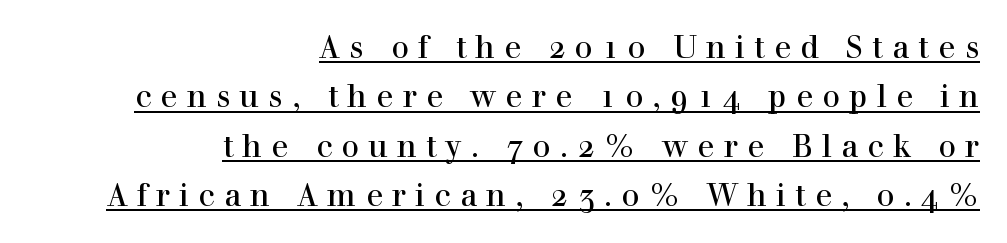
Here the designer chose a conventional face with non-uniform glyph widths. Old-style or modern, the face here clearly has serifs. A baseline rule has been typeset under these characters. A flush-right, rag-left setting is used for this passage.
